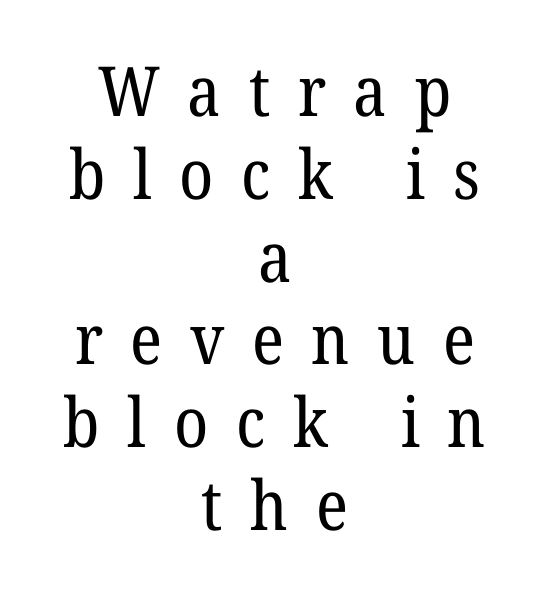
These lines are rendered in a variable-pitch font. Both edges are ragged and mirror each other, which tells us the setting is centered. A typesetter would label this face a serif. Weight class: somewhere from thin through regular.
